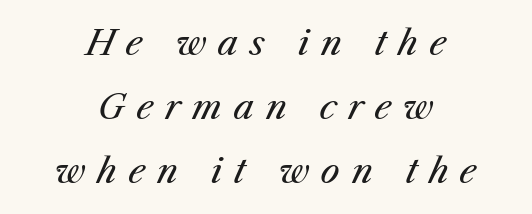
Q: Is the text bold? A: No.
Q: Is the text italic (slanted)? A: Yes, it leans right by about 25 degrees.
Q: Is the text underlined? A: No.
Q: How is the paragraph aligned? A: Centered.
Q: Is the spacing between letters normal or unusually wide? A: Unusually wide.
Q: Width (condensed, normal, or wide)? A: Normal.
Q: Stroke contrast? A: Medium.
Q: x-height? A: Medium.
Q: Monospaced? A: No.
